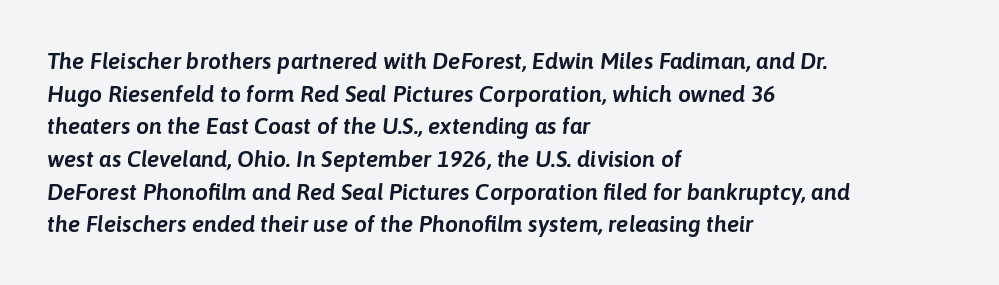
{"italic": "yes", "lean": "right", "slant_degrees": 6, "underline": "no", "align": "left", "line_spacing": "normal", "line_spacing_ratio": 1.42, "letter_spacing": "normal", "letter_spacing_em": 0.0, "glyph_px": 23}
